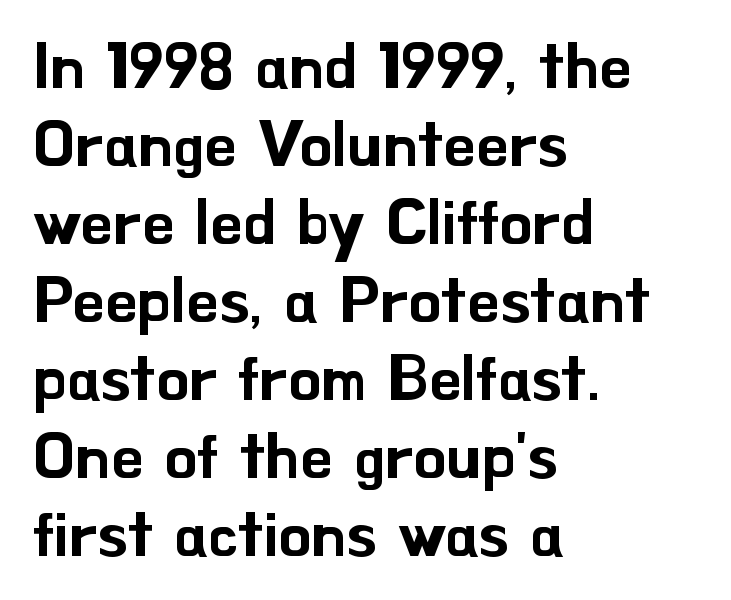
{"serif": "no", "italic": "no", "width": "normal", "stroke_contrast": "low", "x_height": "small", "monospaced": "no", "underline": "no", "align": "left", "line_spacing_ratio": 1.22, "letter_spacing": "normal", "letter_spacing_em": 0.0, "glyph_px": 64}
